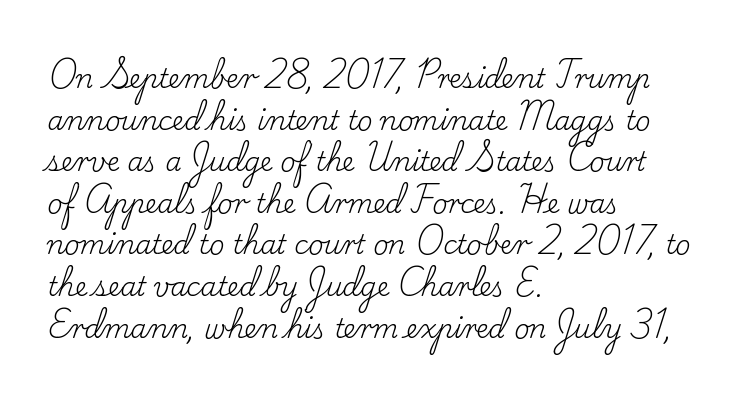
{"bold": "no", "underline": "no", "align": "left", "line_spacing": "normal", "line_spacing_ratio": 1.6, "letter_spacing": "normal", "letter_spacing_em": 0.0, "glyph_px": 26}
